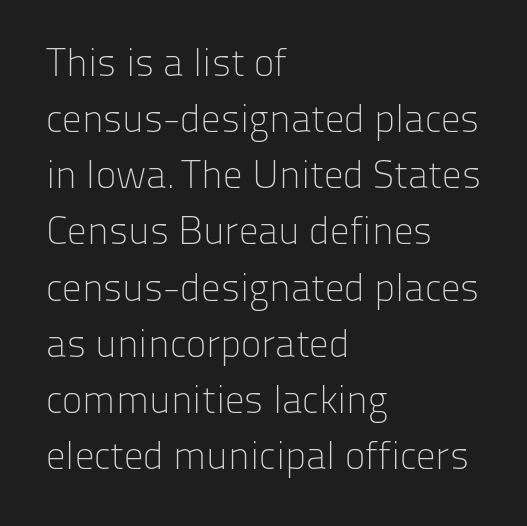
{"serif": "no", "italic": "no", "bold": "no", "weight": "light", "width": "normal", "stroke_contrast": "low", "x_height": "medium", "monospaced": "no", "underline": "no", "align": "left", "line_spacing": "normal", "line_spacing_ratio": 1.44, "letter_spacing": "normal", "letter_spacing_em": 0.0, "glyph_px": 39}
